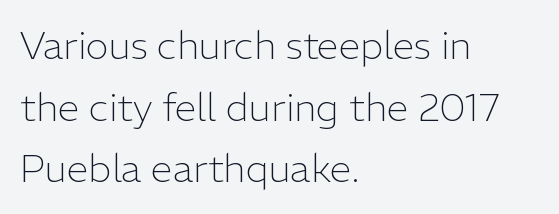
The letters advance in unequal steps, a hallmark of proportional type. The rag falls on the right side of this text block. If you drew a line through each stem, it would be perfectly vertical. Summary of weight: not heavy and not bold. Underline: absent. A typesetter would label this face a sans.
